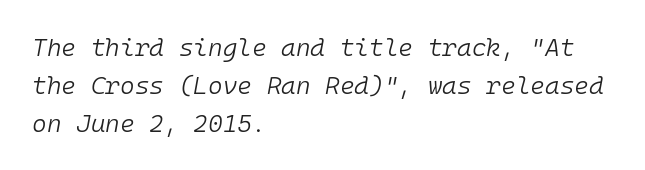
Q: Is the text bold? A: No.
Q: Is the text italic (slanted)? A: Yes, it leans right by about 10 degrees.
Q: Is the text underlined? A: No.
Q: How is the paragraph aligned? A: Left-aligned.
Q: Is the spacing between letters normal or unusually wide? A: Normal.
Q: Is the spacing between lines tight, normal or loose? A: Normal.
